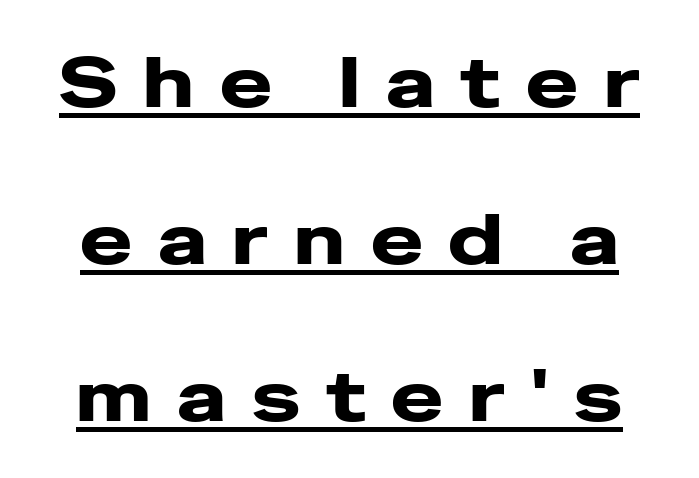
{"serif": "no", "italic": "no", "width": "wide", "stroke_contrast": "low", "x_height": "medium", "monospaced": "no", "underline": "yes", "line_spacing": "loose", "line_spacing_ratio": 2.24, "letter_spacing": "wide", "letter_spacing_em": 0.37, "glyph_px": 70}
